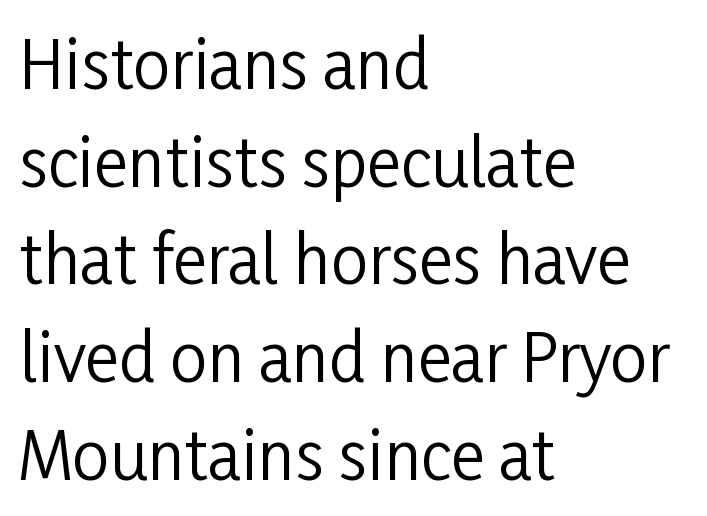
Q: Is the text bold? A: No.
Q: Is the text italic (slanted)? A: No, it is upright.
Q: Is the typeface a serif or a sans-serif typeface? A: Sans-serif.
Q: Is the text underlined? A: No.
Q: How is the paragraph aligned? A: Left-aligned.
Q: Is the spacing between letters normal or unusually wide? A: Normal.
Q: Is the spacing between lines tight, normal or loose? A: Normal.
Q: Width (condensed, normal, or wide)? A: Condensed.
Q: Stroke contrast? A: Low.
Q: x-height? A: Medium.
Q: Monospaced? A: No.
